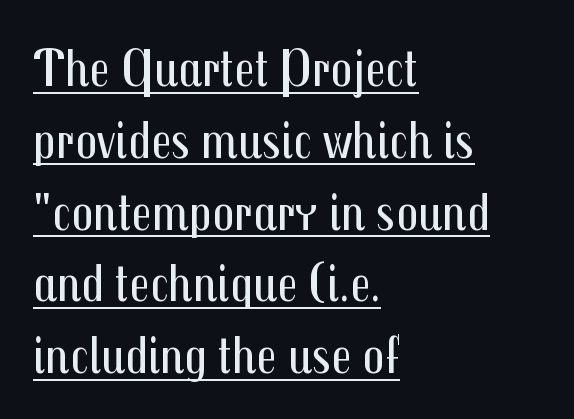
Q: Is the text bold? A: No.
Q: Is the text italic (slanted)? A: No, it is upright.
Q: Is the typeface a serif or a sans-serif typeface? A: Sans-serif.
Q: Is the text underlined? A: Yes.
Q: How is the paragraph aligned? A: Left-aligned.
Q: Is the spacing between letters normal or unusually wide? A: Normal.
Q: Is the spacing between lines tight, normal or loose? A: Normal.
Q: Width (condensed, normal, or wide)? A: Condensed.
Q: Stroke contrast? A: Medium.
Q: x-height? A: Medium.
Q: Monospaced? A: No.
